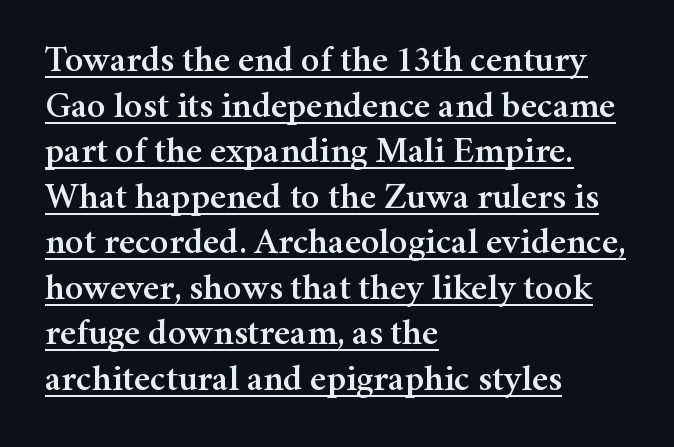
Q: Is the text italic (slanted)? A: No, it is upright.
Q: Is the typeface a serif or a sans-serif typeface? A: Serif.
Q: Is the text underlined? A: Yes.
Q: How is the paragraph aligned? A: Left-aligned.
Q: Is the spacing between letters normal or unusually wide? A: Normal.
Q: Width (condensed, normal, or wide)? A: Normal.
Q: Stroke contrast? A: Medium.
Q: x-height? A: Medium.
Q: Monospaced? A: No.
